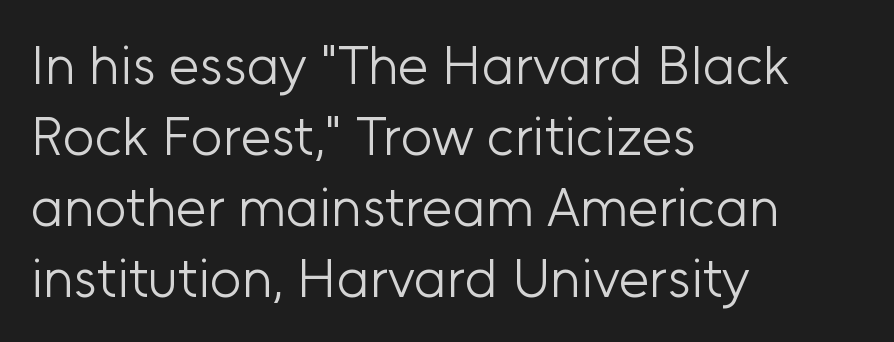
{"serif": "no", "italic": "no", "bold": "no", "weight": "light", "width": "normal", "stroke_contrast": "low", "x_height": "medium", "monospaced": "no", "underline": "no", "align": "left", "line_spacing": "normal", "line_spacing_ratio": 1.29, "letter_spacing": "normal", "letter_spacing_em": 0.0, "glyph_px": 55}
